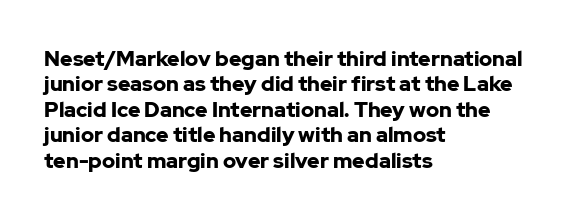
The image shows 21 px bold type, upright; set left-aligned, line spacing 1.21x, normal letter spacing, not underlined.
